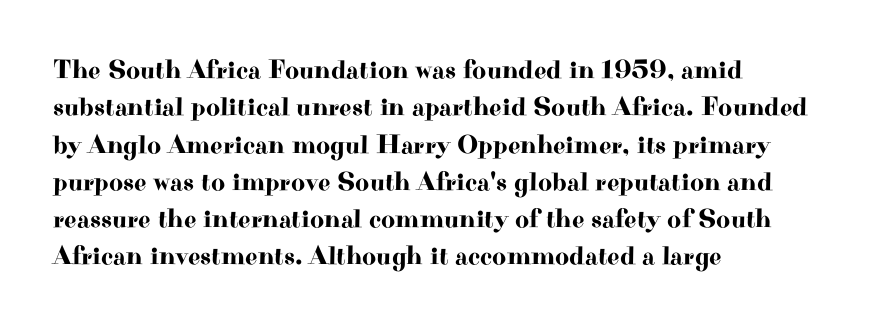
The image shows 27 px text type, upright; set left-aligned, normal line spacing (1.38x), normal letter spacing, not underlined.
